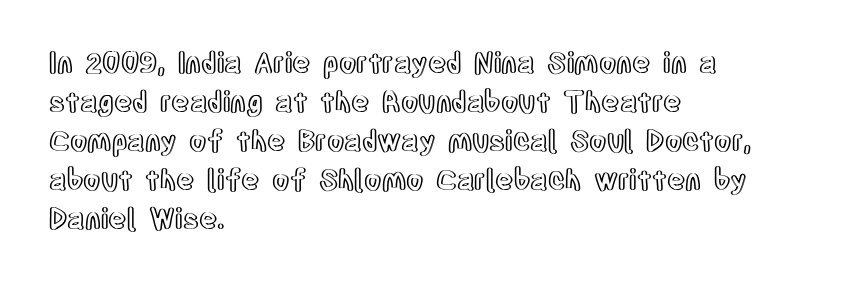
{"italic": "no", "width": "condensed", "x_height": "large", "monospaced": "no", "underline": "no", "align": "left", "line_spacing": "normal", "line_spacing_ratio": 1.39, "letter_spacing": "normal", "letter_spacing_em": 0.0, "glyph_px": 28}
